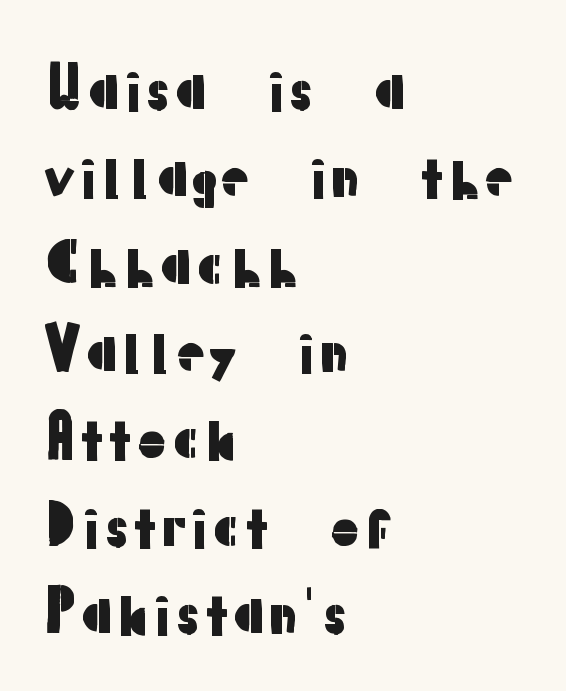
Italic: no, the glyphs are upright roman. Spacing verdict: proportional, widths tailored to each character. Each word holds together tightly as a unit, with standard inter-letter gaps. Anything drawn beneath the words? Only blank space.
